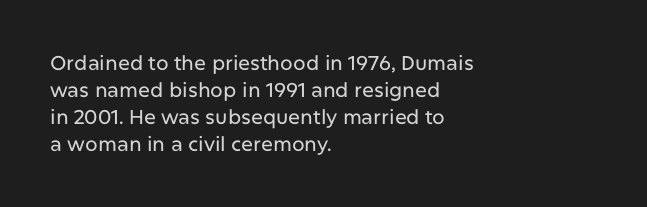
Q: Is the text italic (slanted)? A: No, it is upright.
Q: Is the text underlined? A: No.
Q: How is the paragraph aligned? A: Left-aligned.
Q: Is the spacing between letters normal or unusually wide? A: Normal.
Q: Is the spacing between lines tight, normal or loose? A: Normal.
